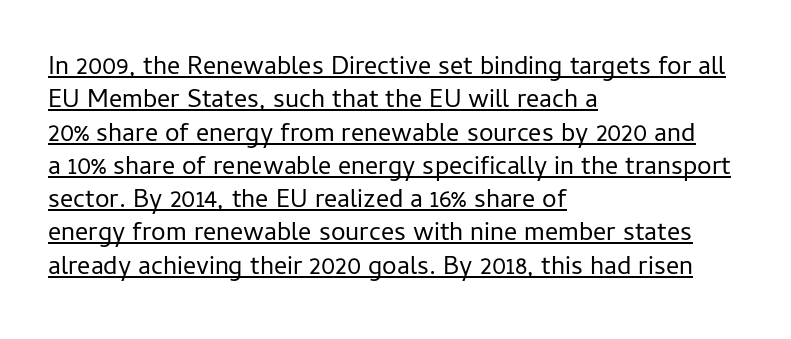
Q: Is the text bold? A: No.
Q: Is the text italic (slanted)? A: No, it is upright.
Q: Is the text underlined? A: Yes.
Q: How is the paragraph aligned? A: Left-aligned.
Q: Is the spacing between letters normal or unusually wide? A: Normal.
Q: Is the spacing between lines tight, normal or loose? A: Normal.
